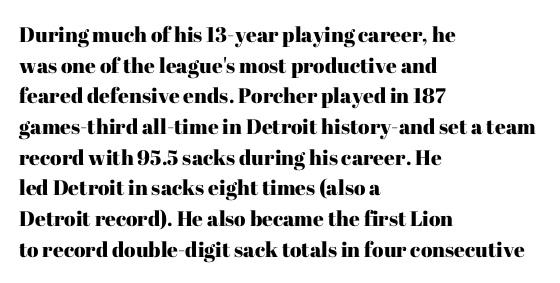
The image shows 21 px text type, upright; set left-aligned, normal line spacing (1.46x), normal letter spacing, not underlined.
